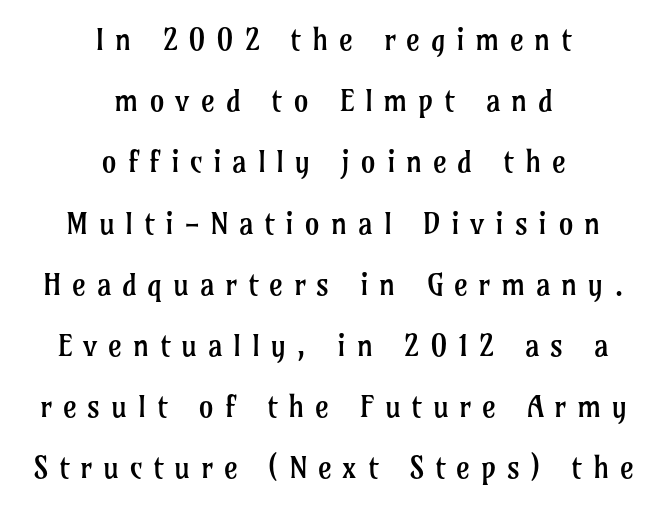
The image shows 30 px regular-weight serif type, upright; set centered, loose line spacing (2.04x), unusually wide letter spacing (+0.35 em), not underlined; low stroke contrast and a medium x-height.
